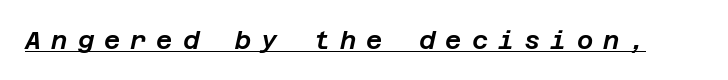
Q: Is the text italic (slanted)? A: Yes, it leans right by about 12 degrees.
Q: Is the text underlined? A: Yes.
Q: Is the spacing between letters normal or unusually wide? A: Unusually wide.
